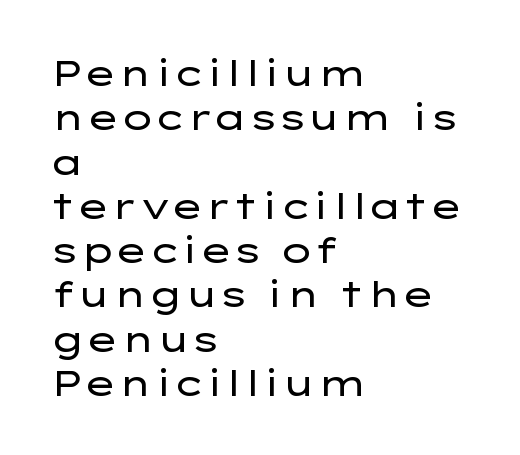
Q: Is the text bold? A: No.
Q: Is the text italic (slanted)? A: No, it is upright.
Q: Is the typeface a serif or a sans-serif typeface? A: Sans-serif.
Q: Is the text underlined? A: No.
Q: How is the paragraph aligned? A: Left-aligned.
Q: Is the spacing between letters normal or unusually wide? A: Normal.
Q: Width (condensed, normal, or wide)? A: Wide.
Q: Stroke contrast? A: Low.
Q: x-height? A: Medium.
Q: Monospaced? A: No.
